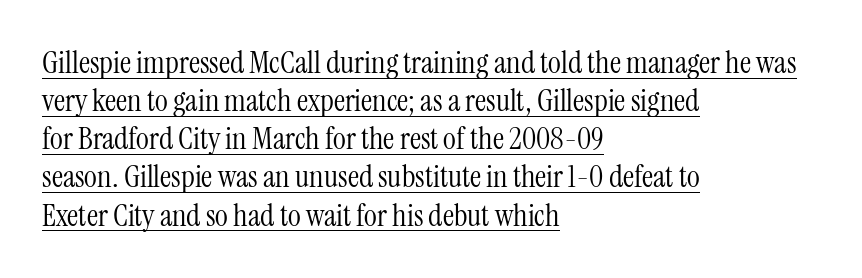
{"serif": "yes", "italic": "no", "bold": "no", "weight": "light", "width": "condensed", "stroke_contrast": "medium", "x_height": "medium", "monospaced": "no", "underline": "yes", "align": "left", "line_spacing_ratio": 1.23, "letter_spacing": "normal", "letter_spacing_em": 0.0, "glyph_px": 31}
